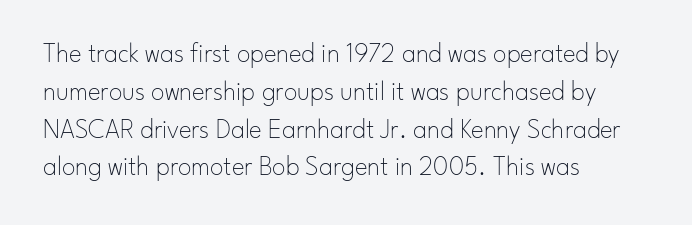
Q: Is the text bold? A: No.
Q: Is the text italic (slanted)? A: No, it is upright.
Q: Is the text underlined? A: No.
Q: How is the paragraph aligned? A: Left-aligned.
Q: Is the spacing between letters normal or unusually wide? A: Normal.
Q: Is the spacing between lines tight, normal or loose? A: Normal.
